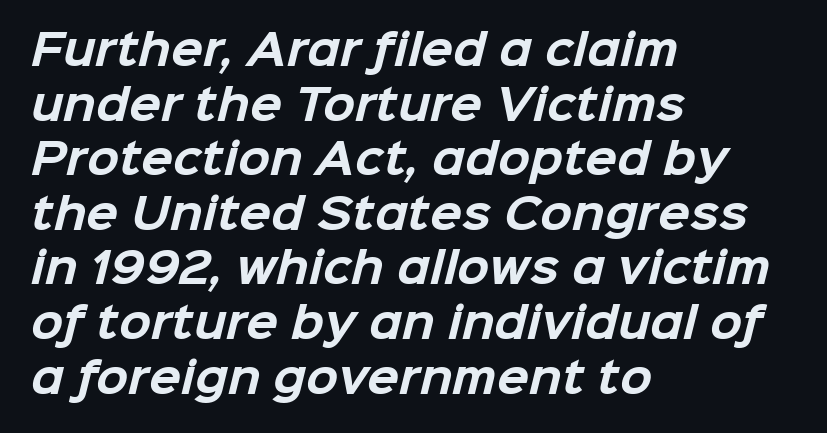
Leading: standard. The letters advance in unequal steps, a hallmark of proportional type. As a designer I'd log this as weight 700, bold. Is the letter spacing exaggerated? No — it looks like the ordinary default.
